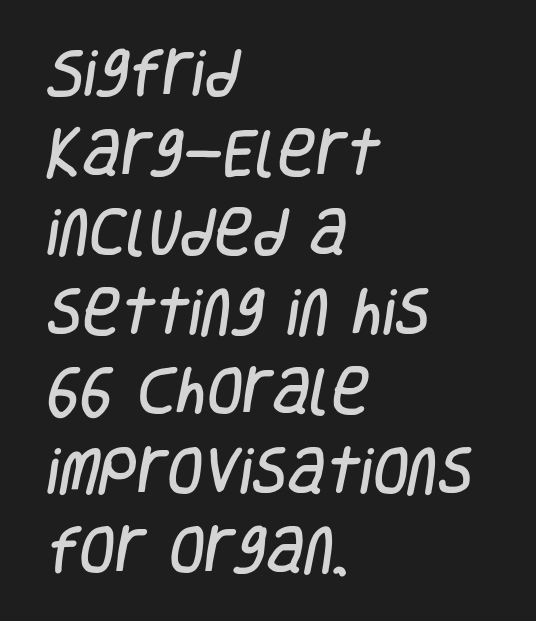
The image shows 52 px condensed sans-serif type; set left-aligned, normal line spacing (1.53x), normal letter spacing, not underlined; low stroke contrast and a large x-height.
